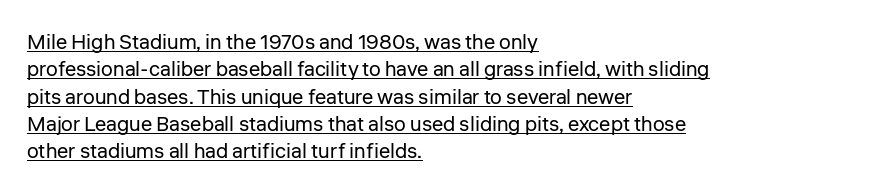
{"italic": "no", "bold": "no", "underline": "yes", "align": "left", "line_spacing": "normal", "line_spacing_ratio": 1.3, "letter_spacing": "normal", "letter_spacing_em": 0.0, "glyph_px": 21}
